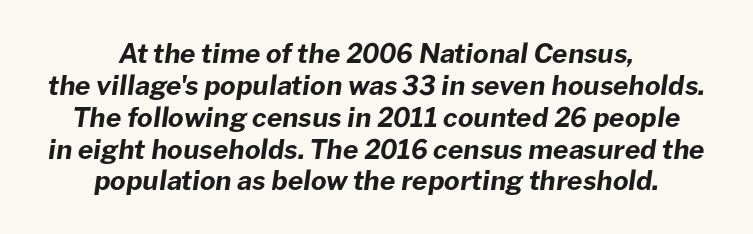
Weight check: bold — yes, fully. Descenders are the only things crossing below the line. Each line is balanced around a shared central axis. This is oblique type, the kind used for emphasis or titles. The letterforms sit shoulder to shoulder at normal distance.
